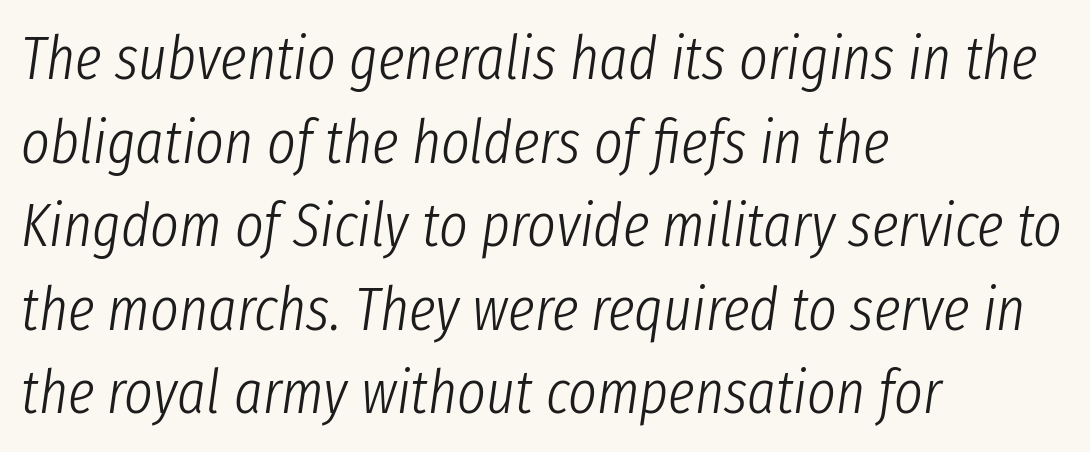
The image shows 61 px light, condensed type, italic (leaning right); set left-aligned, normal line spacing (1.37x), normal letter spacing, not underlined; low stroke contrast and a medium x-height.
